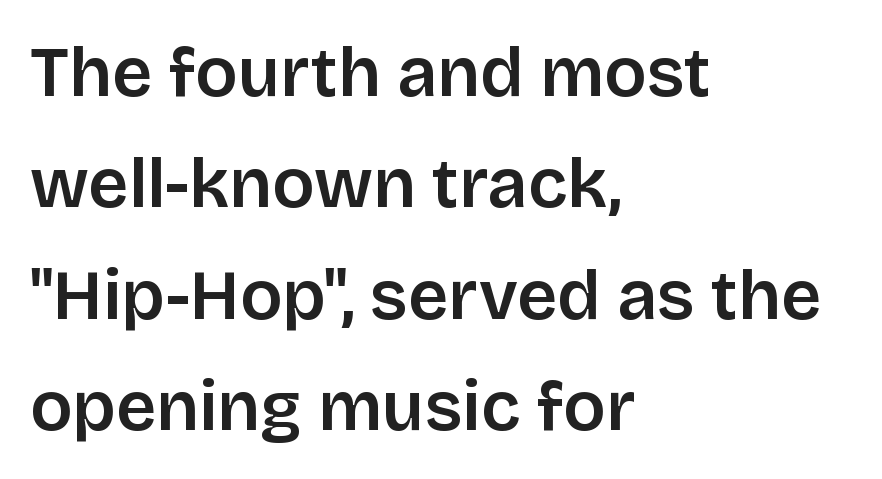
{"serif": "no", "italic": "no", "width": "normal", "stroke_contrast": "low", "x_height": "large", "monospaced": "no", "underline": "no", "align": "left", "line_spacing": "normal", "line_spacing_ratio": 1.59, "letter_spacing": "normal", "letter_spacing_em": 0.0, "glyph_px": 70}
